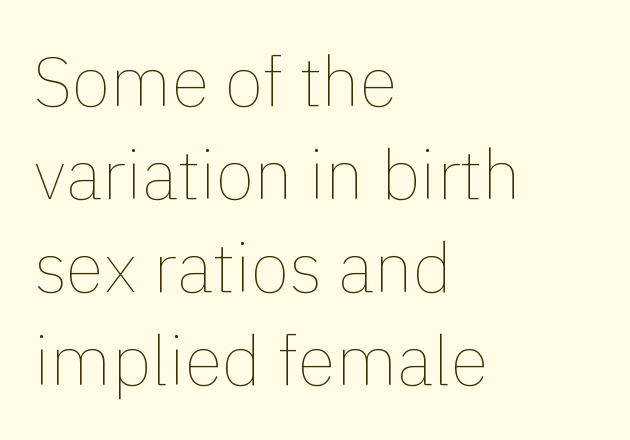
The image shows 70 px thin type, upright; set left-aligned, normal line spacing (1.33x), normal letter spacing, not underlined; a medium x-height.
